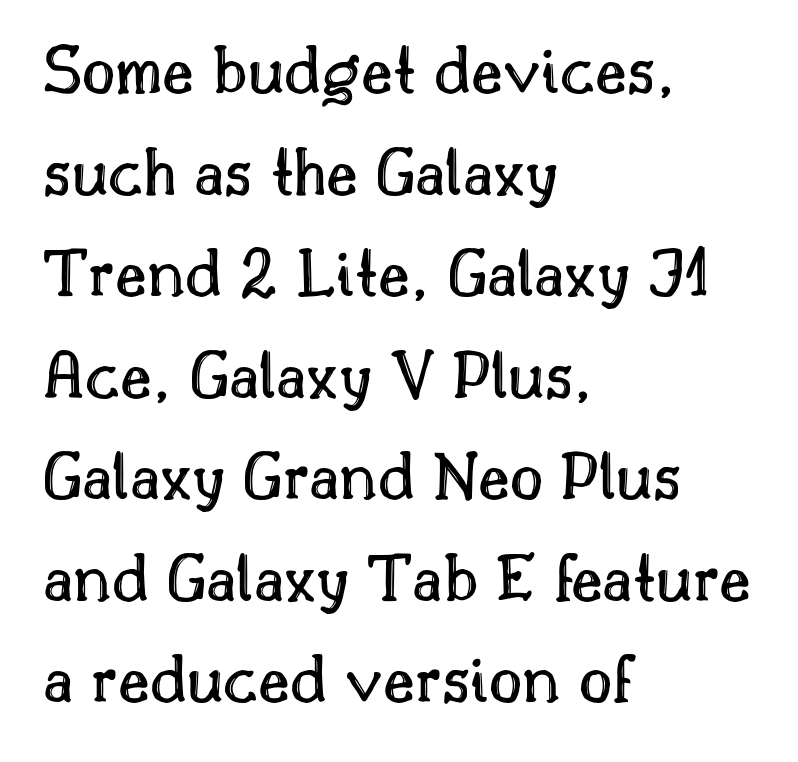
Q: Is the text italic (slanted)? A: No, it is upright.
Q: Is the text underlined? A: No.
Q: How is the paragraph aligned? A: Left-aligned.
Q: Is the spacing between letters normal or unusually wide? A: Normal.
Q: Is the spacing between lines tight, normal or loose? A: Normal.
Q: Width (condensed, normal, or wide)? A: Normal.
Q: x-height? A: Small.
Q: Monospaced? A: No.
